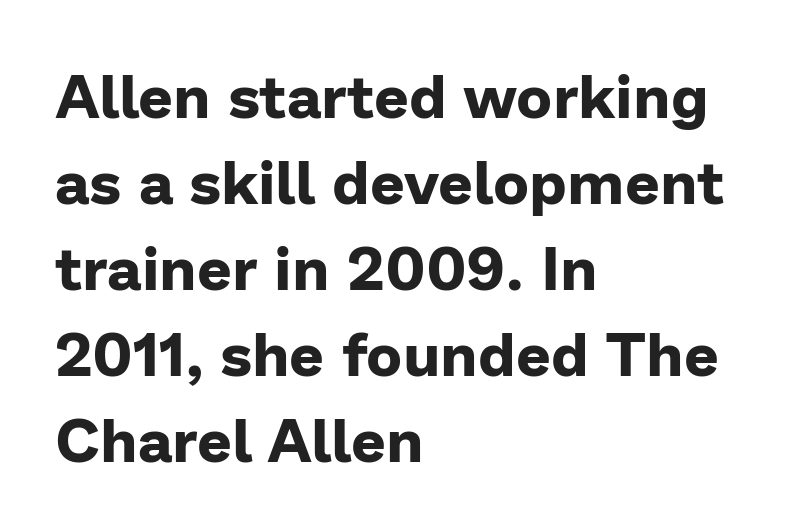
Q: Is the text bold? A: Yes.
Q: Is the text italic (slanted)? A: No, it is upright.
Q: Is the typeface a serif or a sans-serif typeface? A: Sans-serif.
Q: Is the text underlined? A: No.
Q: How is the paragraph aligned? A: Left-aligned.
Q: Is the spacing between letters normal or unusually wide? A: Normal.
Q: Is the spacing between lines tight, normal or loose? A: Normal.
Q: Width (condensed, normal, or wide)? A: Normal.
Q: Stroke contrast? A: Low.
Q: x-height? A: Medium.
Q: Monospaced? A: No.
